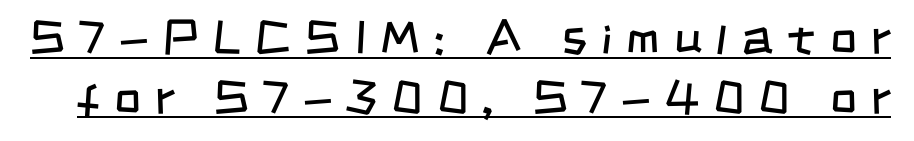
Q: Is the text bold? A: No.
Q: Is the typeface a serif or a sans-serif typeface? A: Sans-serif.
Q: Is the text underlined? A: Yes.
Q: Is the spacing between letters normal or unusually wide? A: Unusually wide.
Q: Is the spacing between lines tight, normal or loose? A: Normal.
Q: Width (condensed, normal, or wide)? A: Condensed.
Q: Stroke contrast? A: Low.
Q: x-height? A: Large.
Q: Monospaced? A: No.
